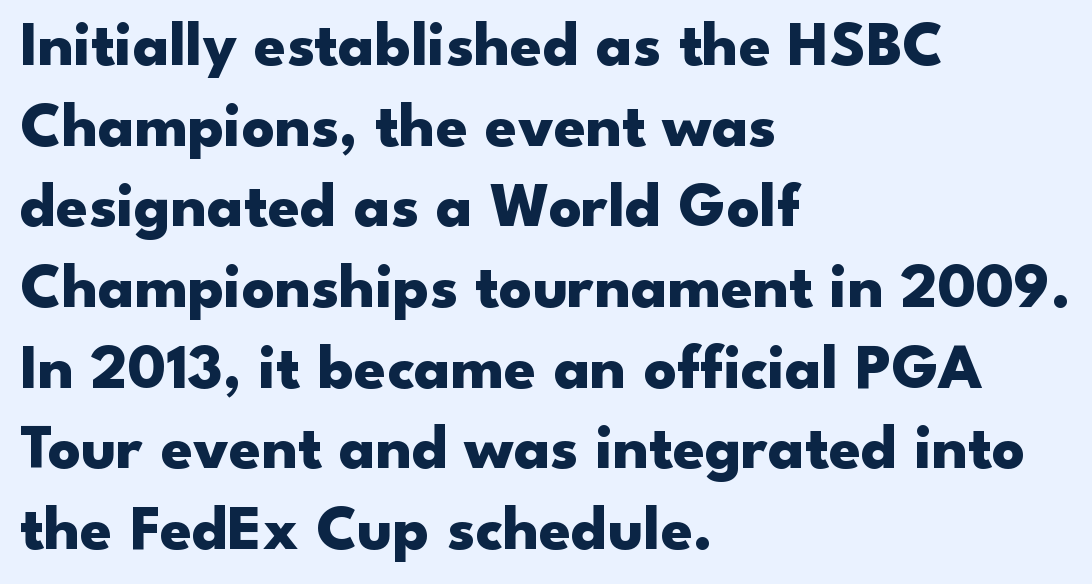
{"serif": "no", "italic": "no", "bold": "yes", "weight": "heavy", "width": "wide", "stroke_contrast": "low", "x_height": "small", "monospaced": "no", "underline": "no", "align": "left", "line_spacing": "normal", "line_spacing_ratio": 1.26, "letter_spacing": "normal", "letter_spacing_em": 0.0, "glyph_px": 64}
